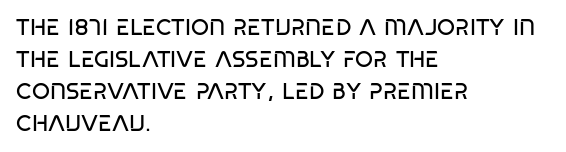
The image shows 23 px text type; set left-aligned, normal line spacing (1.39x), normal letter spacing, not underlined.
